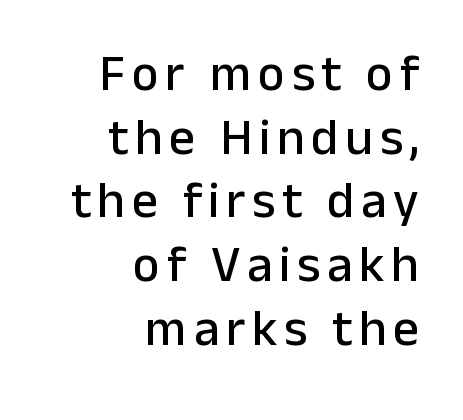
Q: Is the text italic (slanted)? A: No, it is upright.
Q: Is the typeface a serif or a sans-serif typeface? A: Sans-serif.
Q: Is the text underlined? A: No.
Q: How is the paragraph aligned? A: Right-aligned.
Q: Is the spacing between lines tight, normal or loose? A: Normal.
Q: Width (condensed, normal, or wide)? A: Normal.
Q: Stroke contrast? A: Low.
Q: x-height? A: Medium.
Q: Monospaced? A: No.
